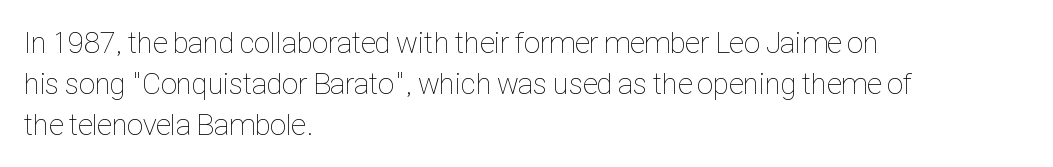
The image shows 30 px thin, condensed type, upright; set left-aligned, normal line spacing (1.36x), normal letter spacing, not underlined; low stroke contrast and a medium x-height.
